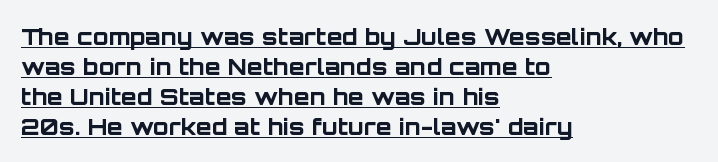
Q: Is the text bold? A: Yes.
Q: Is the text italic (slanted)? A: No, it is upright.
Q: Is the text underlined? A: Yes.
Q: How is the paragraph aligned? A: Left-aligned.
Q: Is the spacing between letters normal or unusually wide? A: Normal.
Q: Is the spacing between lines tight, normal or loose? A: Normal.
